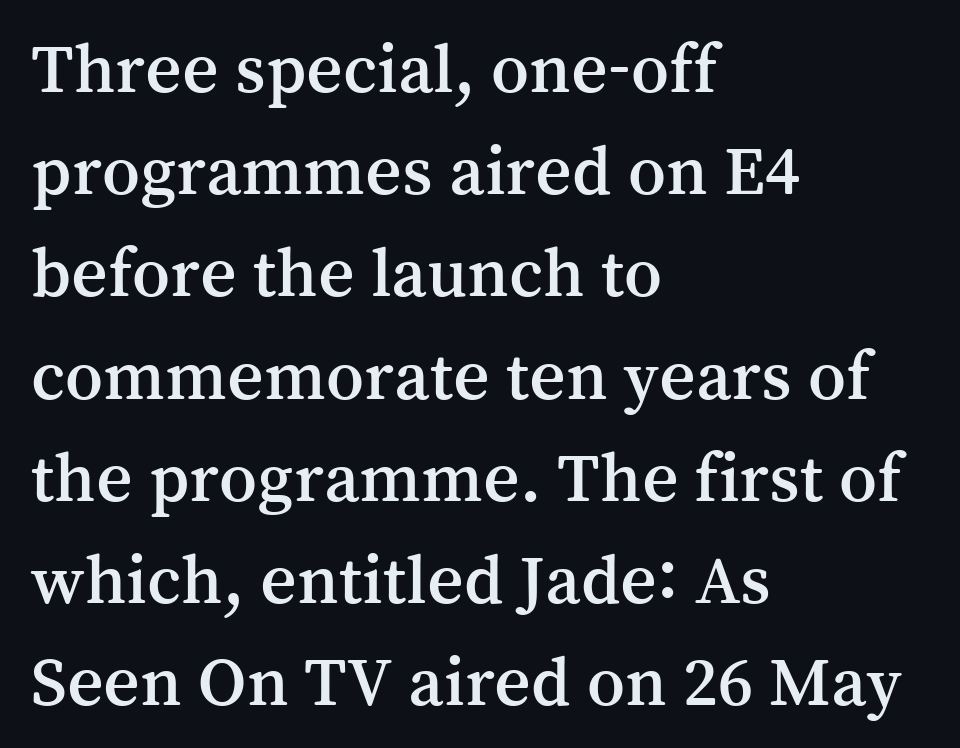
Q: Is the text italic (slanted)? A: No, it is upright.
Q: Is the typeface a serif or a sans-serif typeface? A: Serif.
Q: Is the text underlined? A: No.
Q: How is the paragraph aligned? A: Left-aligned.
Q: Is the spacing between letters normal or unusually wide? A: Normal.
Q: Is the spacing between lines tight, normal or loose? A: Normal.
Q: Width (condensed, normal, or wide)? A: Normal.
Q: Stroke contrast? A: Medium.
Q: x-height? A: Medium.
Q: Monospaced? A: No.
